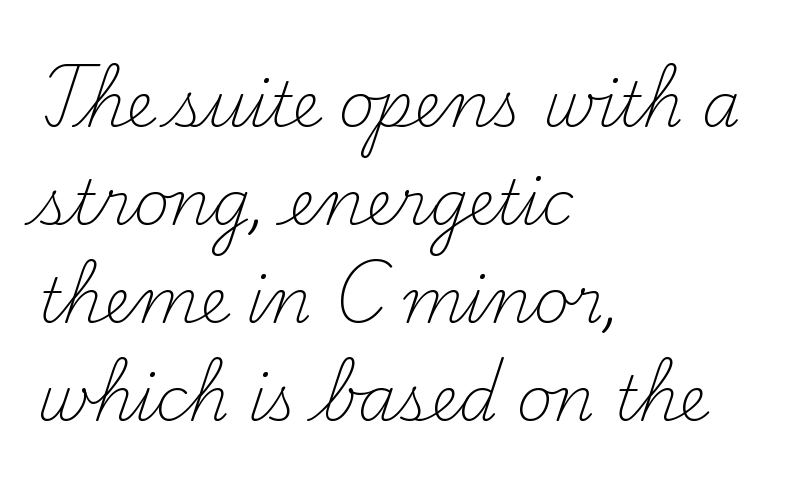
Check under the words: just untouched page. Students, note that the glyphs here touch the page at normal intervals. Weight: in the light-to-regular range. Here the designer chose a conventional face with non-uniform glyph widths. The designer left line spacing at the default.
